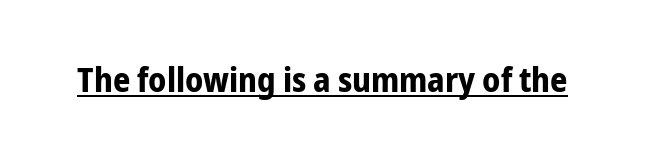
Q: Is the text bold? A: Yes.
Q: Is the text italic (slanted)? A: No, it is upright.
Q: Is the typeface a serif or a sans-serif typeface? A: Sans-serif.
Q: Is the text underlined? A: Yes.
Q: Is the spacing between letters normal or unusually wide? A: Normal.
Q: Width (condensed, normal, or wide)? A: Condensed.
Q: Stroke contrast? A: Low.
Q: x-height? A: Medium.
Q: Monospaced? A: No.
